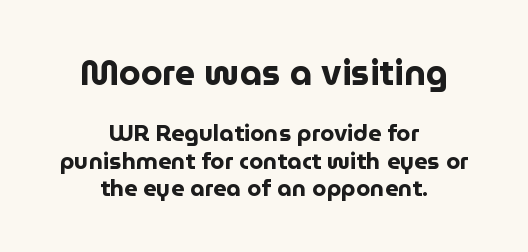
{"serif": "no", "italic": "no", "bold": "yes", "weight": "bold", "width": "normal", "stroke_contrast": "low", "x_height": "medium", "monospaced": "no", "underline": "no", "align": "center", "line_spacing_ratio": 1.2, "letter_spacing": "normal", "letter_spacing_em": 0.0, "larger_block": "first", "size_ratio": 1.52, "glyph_px": 35}
